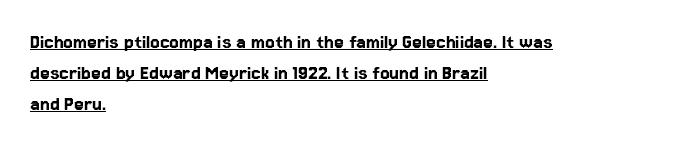
The image shows 22 px text type, upright; set left-aligned, normal line spacing (1.42x), normal letter spacing, underlined.
